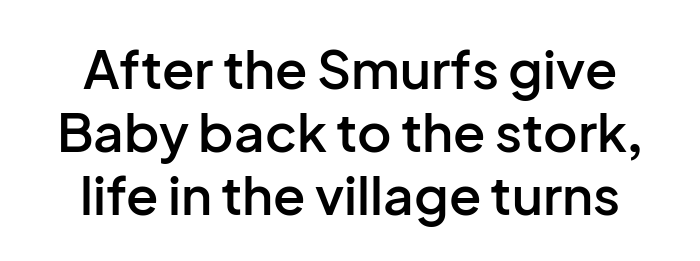
The image shows 53 px semibold sans-serif type, upright; set line spacing 1.19x, normal letter spacing, not underlined; low stroke contrast and a medium x-height.
